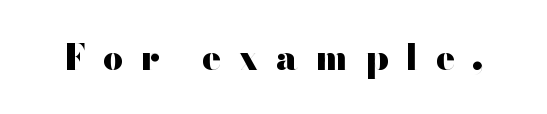
You can tell from the bare stems that sans-serif type was used. The glyphs have the mass of a bold cut. Unmarked baselines from the first word to the last. Varying glyph widths throughout — classic text-font behaviour. The line texture is sparse and dotted thanks to wide tracking.
